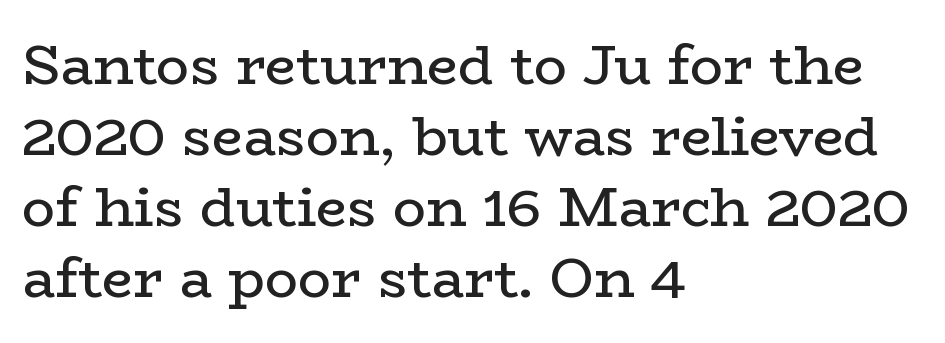
To sum up the face: it has serifs. These lines are rendered in a variable-pitch font. Italic: no, the glyphs are upright roman. These lines stack with their left ends in a neat column. The letters sit at their default tracking, neither squeezed nor spread. Vertical spacing — default.
